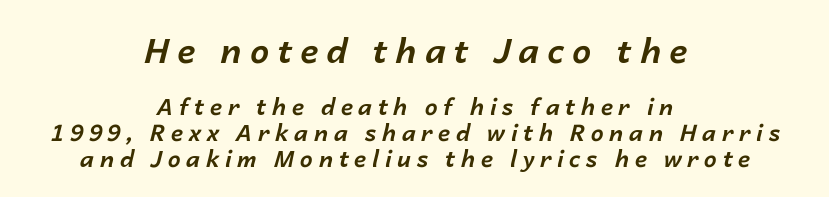
Leading is clearly below the norm, producing a dense column. Lines of text with bare space underneath. This layout puts the oversized block above and the modest block below. Every row of glyphs is offset so its center matches the block's center. The whole block is typeset with a tilt. The line texture is sparse and dotted thanks to wide tracking.
